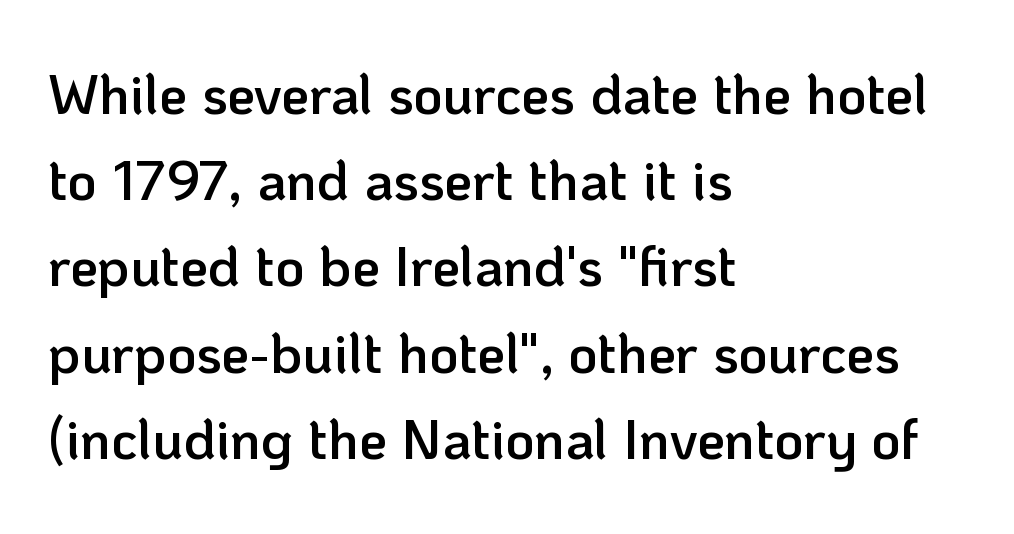
Q: Is the text bold? A: Semi-bold.
Q: Is the text italic (slanted)? A: No, it is upright.
Q: Is the typeface a serif or a sans-serif typeface? A: Sans-serif.
Q: Is the text underlined? A: No.
Q: How is the paragraph aligned? A: Left-aligned.
Q: Is the spacing between letters normal or unusually wide? A: Normal.
Q: Is the spacing between lines tight, normal or loose? A: Normal.
Q: Width (condensed, normal, or wide)? A: Normal.
Q: Stroke contrast? A: Low.
Q: x-height? A: Medium.
Q: Monospaced? A: No.
